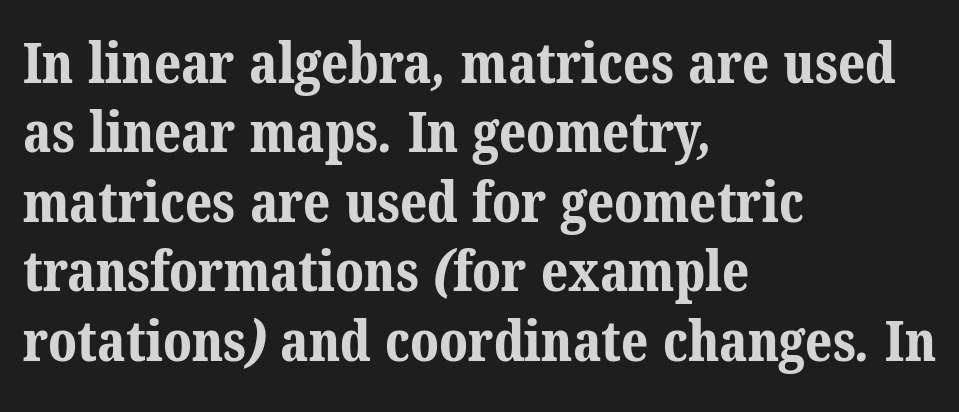
{"serif": "yes", "bold": "yes", "weight": "bold", "width": "normal", "stroke_contrast": "medium", "x_height": "medium", "monospaced": "no", "underline": "no", "align": "left", "line_spacing_ratio": 1.24, "letter_spacing": "normal", "letter_spacing_em": 0.0, "glyph_px": 56}
